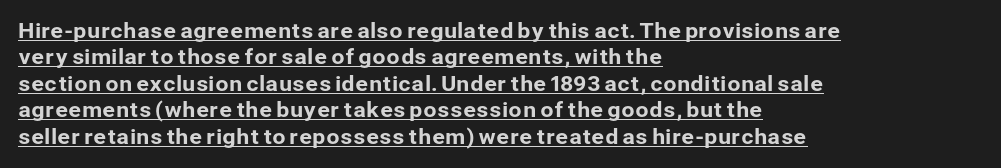
{"italic": "no", "underline": "yes", "align": "left", "line_spacing": "normal", "line_spacing_ratio": 1.26, "letter_spacing": "normal", "letter_spacing_em": 0.0, "glyph_px": 21}
